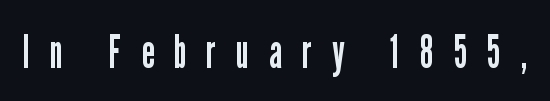
The image shows 47 px regular-weight, condensed sans-serif type, upright; set unusually wide letter spacing (+0.43 em), not underlined; low stroke contrast and a medium x-height.
